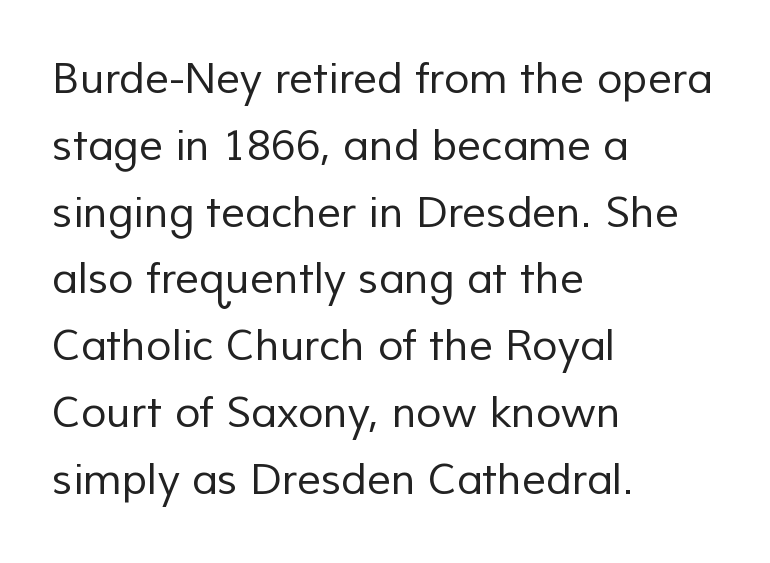
The image shows 42 px regular-weight sans-serif type; set left-aligned, normal line spacing (1.59x), normal letter spacing, not underlined; low stroke contrast and a medium x-height.
